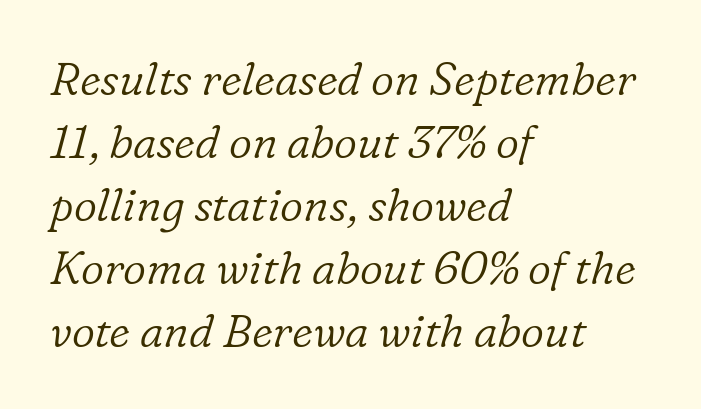
Nobody drew a line under any word here. A classic flush-left, rag-right setting is used for this passage. Heaviness? Minimal to ordinary, like unemphasized prose. Small tapered or slab feet sit at the stroke ends, so this counts as serif. Each letter keeps its own natural width here, so spacing adapts to shape. How would I describe the line gaps? Plain and ordinary.
